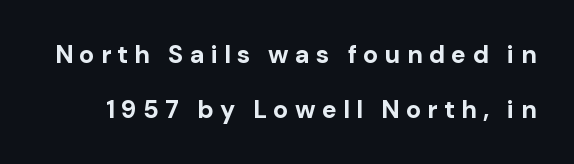
The image shows 25 px bold type, upright; set loose line spacing (2.2x), unusually wide letter spacing (+0.25 em), not underlined.
